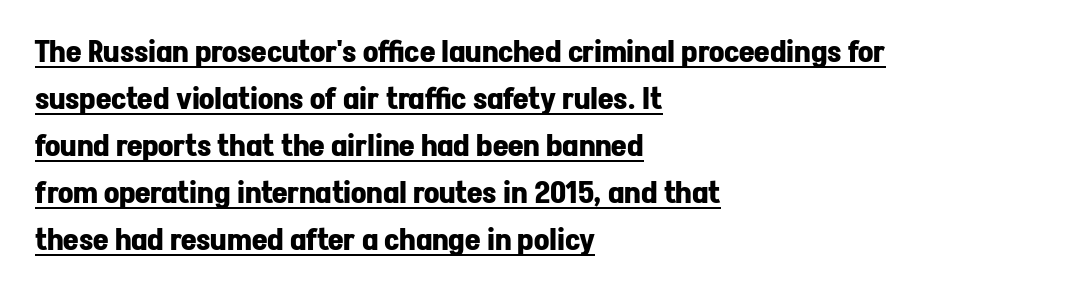
Caption: bold face, heavy strokes. Posture: straight, roman, zero tilt. Spacing verdict: proportional, widths tailored to each character. Default kerning and tracking; the words read as compact shapes.
